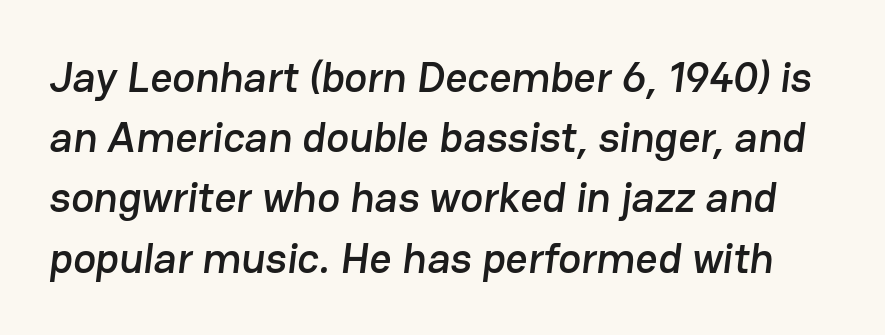
A typesetter would call this zero additional tracking. Stroke terminals: plain, sans-serif. Notice how descenders clear the ascenders below comfortably — that's standard leading. Descender tails drop into unmarked territory. Character widths vary here, with narrow letters taking less room than wide ones.
